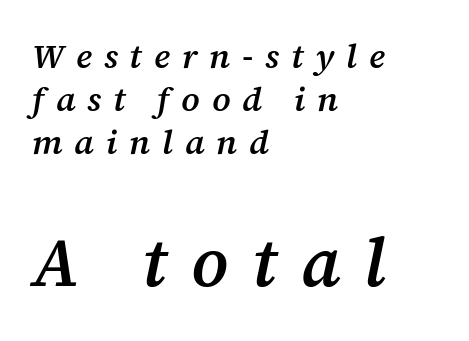
Honestly, the letter spacing is so wide it's the main thing you notice. The specimen omits any rule beneath the text block's lines. You can tell from the footed stems that serif type was used. The passage shown is semibold, sitting just below true bold. If you squint, the bottom block still reads clearly — it's the larger of the two.
